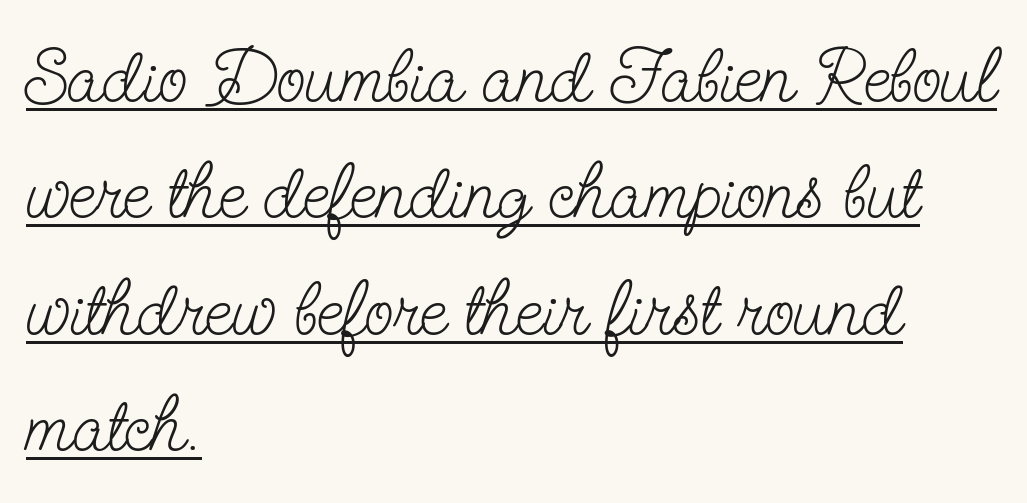
{"serif": "yes", "bold": "no", "weight": "light", "width": "condensed", "stroke_contrast": "low", "x_height": "small", "monospaced": "no", "underline": "yes", "align": "left", "line_spacing": "normal", "line_spacing_ratio": 1.53, "letter_spacing": "normal", "letter_spacing_em": 0.0, "glyph_px": 76}
